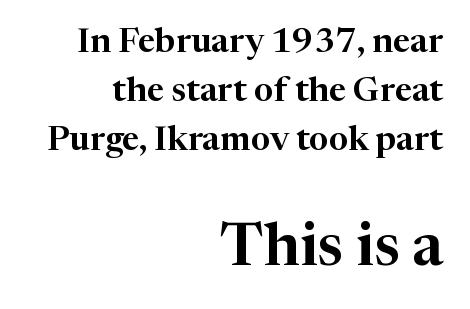
Visually the block forms a straight wall on the right and a jagged coastline on the left. Each row of text sits above clean, open space. Larger block? The one below; the one above is distinctly smaller. This block has exactly the height ordinary leading produces.
